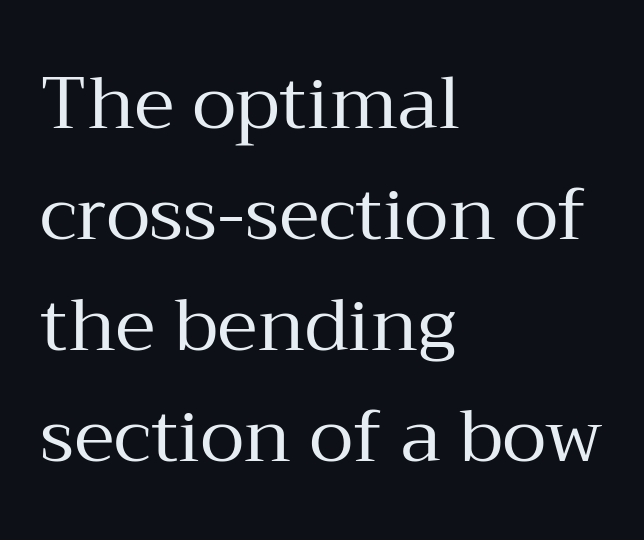
The image shows 73 px regular-weight serif type, upright; set left-aligned, normal line spacing (1.52x), normal letter spacing, not underlined; medium stroke contrast and a medium x-height.
